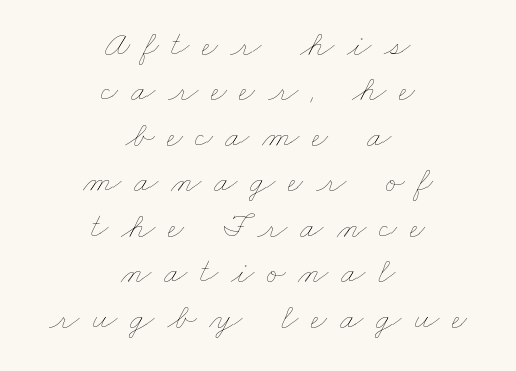
Students, observe: this is what conventionally led text looks like. The rendering inserts visible extra space after every character. The letterforms sit at book weight or below. Each line is balanced around a shared central axis.
